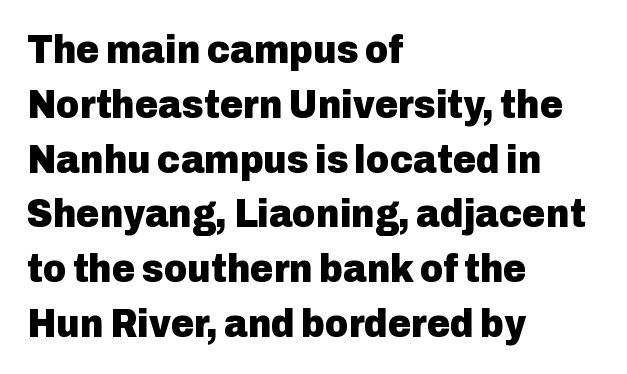
A typesetter would mark this as roman, not italic. Type style note: lacks serifs. The glyphs have the mass of a bold cut. Looks like regular typesetting: each glyph gets only the width it needs. Where is the straight margin? On the left.
